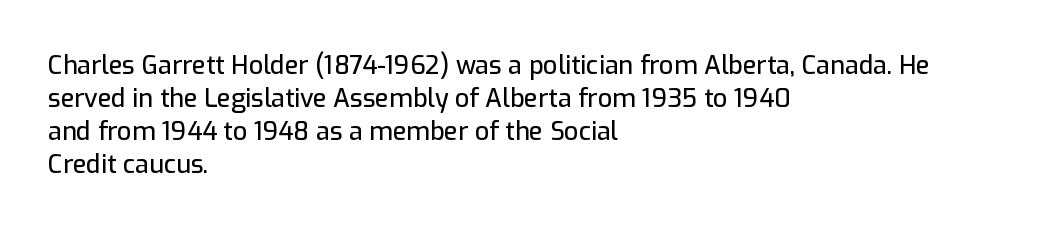
Q: Is the text italic (slanted)? A: No, it is upright.
Q: Is the text underlined? A: No.
Q: How is the paragraph aligned? A: Left-aligned.
Q: Is the spacing between letters normal or unusually wide? A: Normal.
Q: Is the spacing between lines tight, normal or loose? A: Normal.
